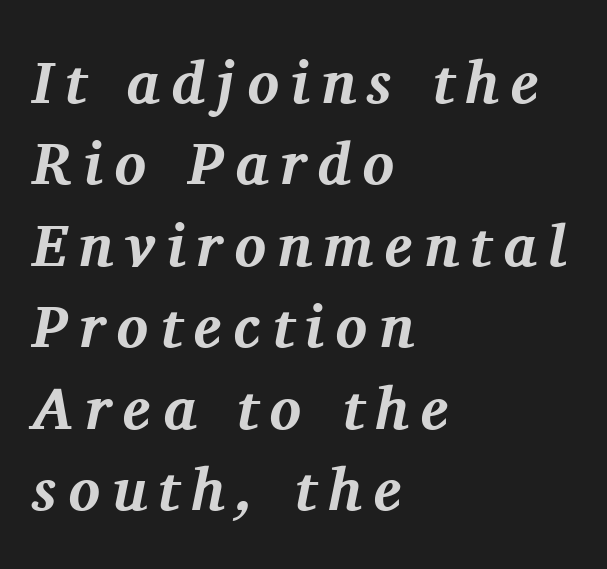
{"serif": "yes", "italic": "yes", "lean": "right", "slant_degrees": 11, "bold": "yes", "weight": "bold", "width": "normal", "stroke_contrast": "medium", "x_height": "medium", "monospaced": "no", "underline": "no", "align": "left", "line_spacing": "normal", "line_spacing_ratio": 1.38, "letter_spacing": "wide", "letter_spacing_em": 0.2, "glyph_px": 59}
